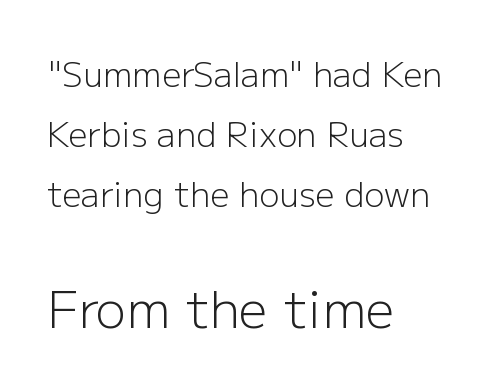
{"serif": "no", "italic": "no", "bold": "no", "weight": "light", "width": "normal", "stroke_contrast": "low", "x_height": "medium", "monospaced": "no", "underline": "no", "align": "left", "line_spacing_ratio": 1.77, "letter_spacing": "normal", "letter_spacing_em": 0.0, "larger_block": "second", "size_ratio": 1.5, "glyph_px": 51}
